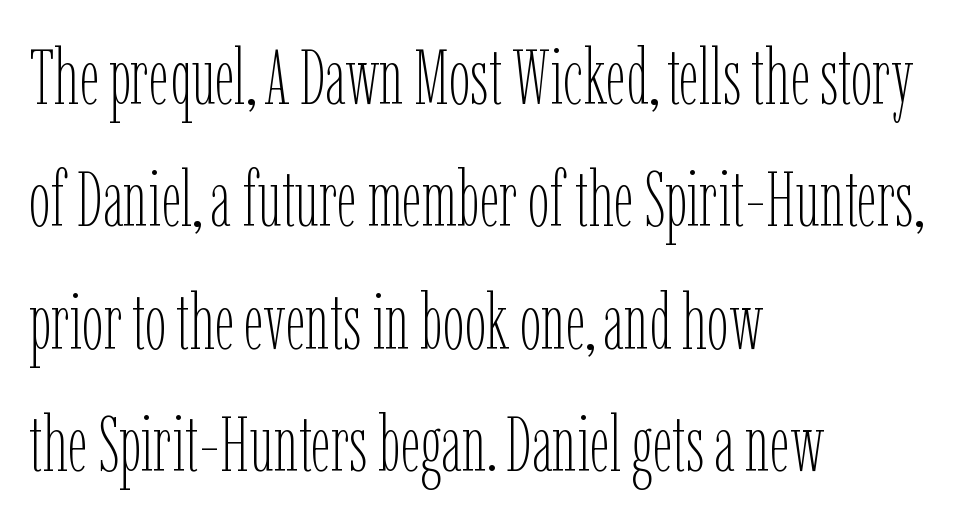
Q: Is the text bold? A: No.
Q: Is the text italic (slanted)? A: No, it is upright.
Q: Is the text underlined? A: No.
Q: How is the paragraph aligned? A: Left-aligned.
Q: Is the spacing between letters normal or unusually wide? A: Normal.
Q: Is the spacing between lines tight, normal or loose? A: Normal.
Q: Width (condensed, normal, or wide)? A: Condensed.
Q: Stroke contrast? A: Low.
Q: x-height? A: Medium.
Q: Monospaced? A: No.
